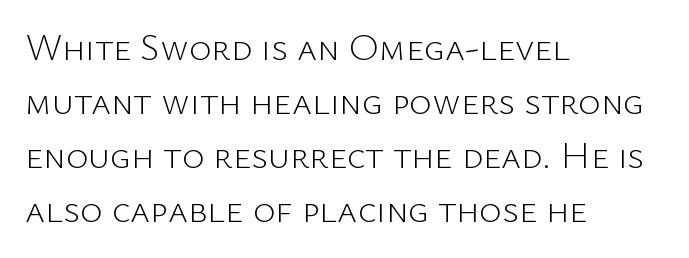
Q: Is the text bold? A: No.
Q: Is the text italic (slanted)? A: No, it is upright.
Q: Is the typeface a serif or a sans-serif typeface? A: Sans-serif.
Q: Is the text underlined? A: No.
Q: How is the paragraph aligned? A: Left-aligned.
Q: Is the spacing between letters normal or unusually wide? A: Normal.
Q: Is the spacing between lines tight, normal or loose? A: Normal.
Q: Width (condensed, normal, or wide)? A: Normal.
Q: Stroke contrast? A: Low.
Q: x-height? A: Medium.
Q: Monospaced? A: No.
